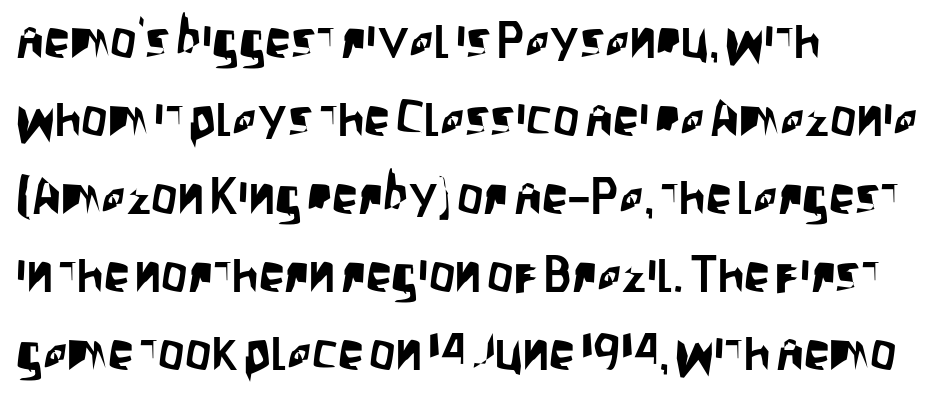
Q: Is the text italic (slanted)? A: No, it is upright.
Q: Is the typeface a serif or a sans-serif typeface? A: Sans-serif.
Q: Is the text underlined? A: No.
Q: How is the paragraph aligned? A: Left-aligned.
Q: Is the spacing between letters normal or unusually wide? A: Normal.
Q: Is the spacing between lines tight, normal or loose? A: Normal.
Q: Width (condensed, normal, or wide)? A: Condensed.
Q: Stroke contrast? A: Low.
Q: x-height? A: Large.
Q: Monospaced? A: No.
